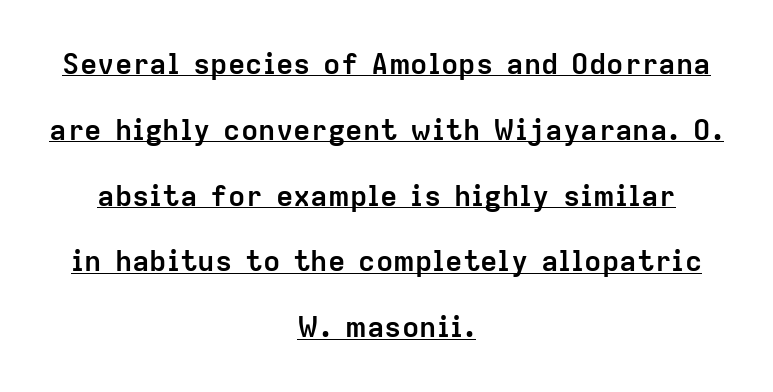
{"serif": "no", "italic": "no", "bold": "yes", "weight": "semibold", "width": "normal", "stroke_contrast": "low", "x_height": "medium", "monospaced": "no", "underline": "yes", "align": "center", "line_spacing": "loose", "line_spacing_ratio": 2.27, "letter_spacing": "normal", "letter_spacing_em": 0.0, "glyph_px": 29}
